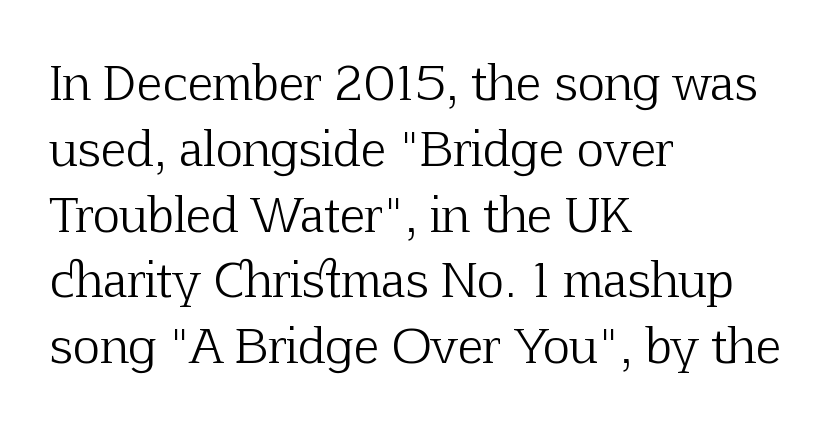
Notice how the stems are strictly vertical — no italics here. This sample uses a serif face. Descenders hang freely into open space. Does the leading feel generous? No, just average. The gaps between neighbouring characters are ordinary and unremarkable. Weight class: somewhere from thin through regular.
